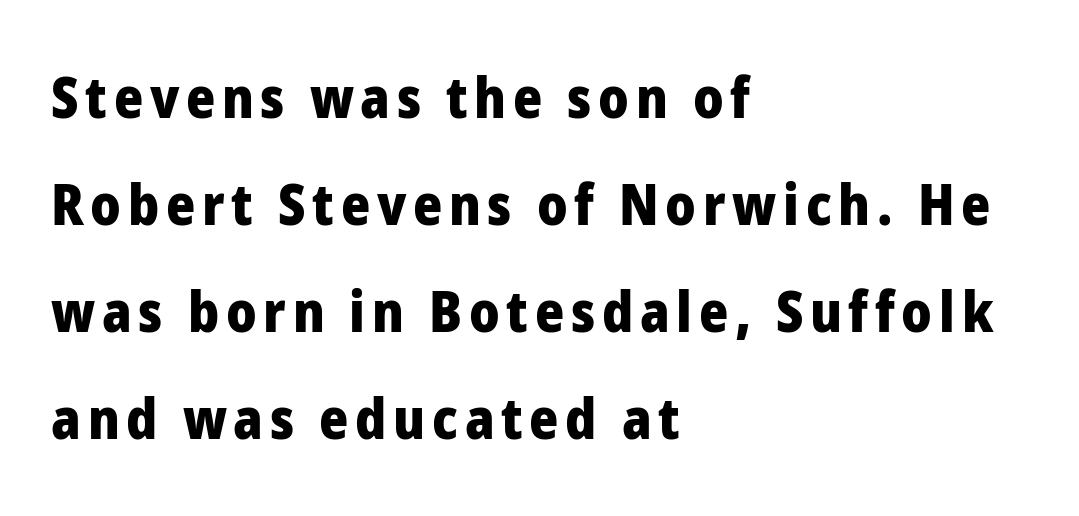
Q: Is the text bold? A: Yes.
Q: Is the text italic (slanted)? A: No, it is upright.
Q: Is the typeface a serif or a sans-serif typeface? A: Sans-serif.
Q: Is the text underlined? A: No.
Q: How is the paragraph aligned? A: Left-aligned.
Q: Is the spacing between lines tight, normal or loose? A: Loose.
Q: Width (condensed, normal, or wide)? A: Normal.
Q: Stroke contrast? A: Low.
Q: x-height? A: Medium.
Q: Monospaced? A: No.
